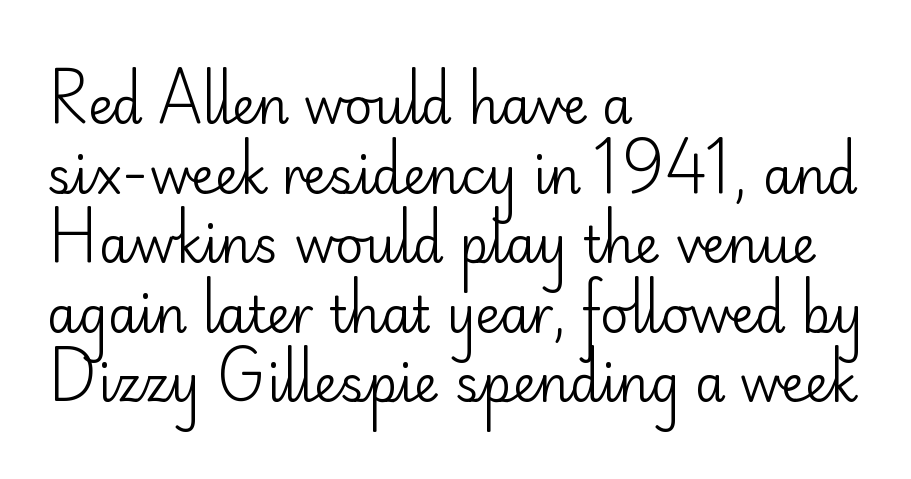
{"serif": "no", "italic": "no", "bold": "no", "weight": "regular", "width": "normal", "stroke_contrast": "low", "x_height": "small", "monospaced": "no", "underline": "no", "align": "left", "line_spacing": "normal", "line_spacing_ratio": 1.42, "letter_spacing": "normal", "letter_spacing_em": 0.0, "glyph_px": 49}
